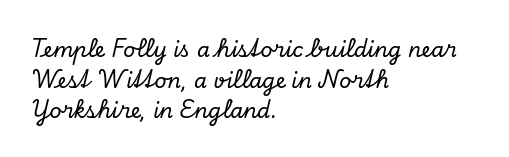
The image shows 21 px text type, italic (leaning right); set left-aligned, normal line spacing (1.46x), normal letter spacing, not underlined.
